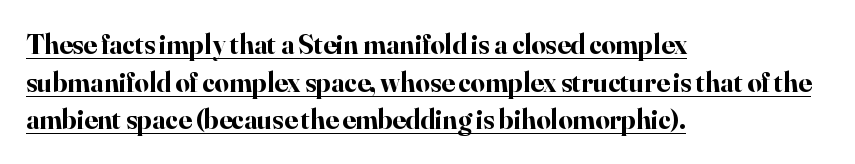
{"serif": "yes", "italic": "no", "bold": "yes", "weight": "bold", "width": "normal", "stroke_contrast": "high", "x_height": "small", "monospaced": "no", "underline": "yes", "align": "left", "line_spacing": "normal", "line_spacing_ratio": 1.34, "letter_spacing": "normal", "letter_spacing_em": 0.0, "glyph_px": 28}
